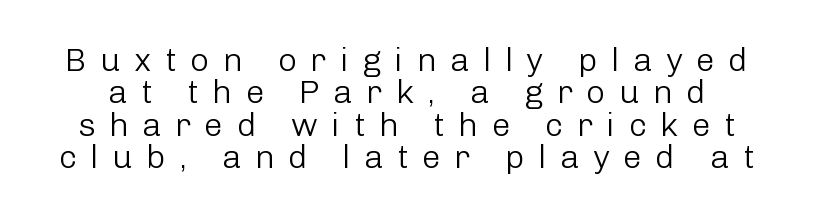
{"serif": "no", "italic": "no", "bold": "no", "weight": "light", "width": "normal", "stroke_contrast": "low", "x_height": "medium", "monospaced": "no", "underline": "no", "line_spacing": "tight", "line_spacing_ratio": 0.98, "letter_spacing": "wide", "letter_spacing_em": 0.41, "glyph_px": 33}
